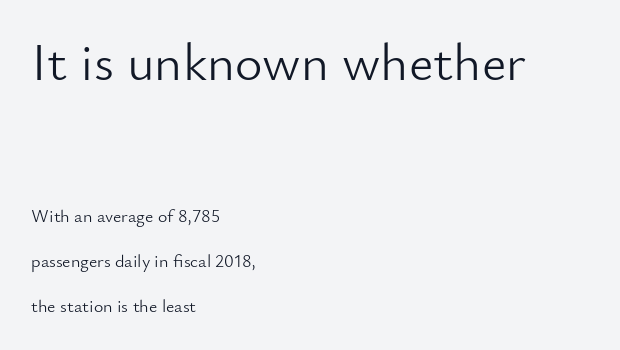
Q: Is the text bold? A: No.
Q: Is the text italic (slanted)? A: No, it is upright.
Q: Is the typeface a serif or a sans-serif typeface? A: Sans-serif.
Q: Is the text underlined? A: No.
Q: How is the paragraph aligned? A: Left-aligned.
Q: Is the spacing between letters normal or unusually wide? A: Normal.
Q: Is the spacing between lines tight, normal or loose? A: Loose.
Q: Which block of text is set in a larger size, the first (top) or the second (bottom)? A: The first (top) one.
Q: Width (condensed, normal, or wide)? A: Normal.
Q: Stroke contrast? A: Low.
Q: x-height? A: Small.
Q: Monospaced? A: No.
